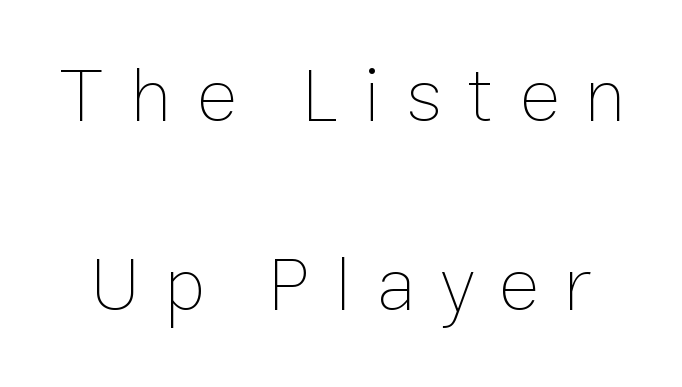
The image shows 77 px thin type, upright; set loose line spacing (2.46x), unusually wide letter spacing (+0.32 em), not underlined; low stroke contrast and a medium x-height.
